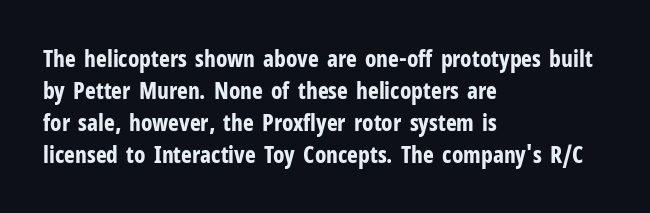
Q: Is the text bold? A: Yes.
Q: Is the text italic (slanted)? A: No, it is upright.
Q: Is the text underlined? A: No.
Q: How is the paragraph aligned? A: Left-aligned.
Q: Is the spacing between letters normal or unusually wide? A: Normal.
Q: Is the spacing between lines tight, normal or loose? A: Normal.
